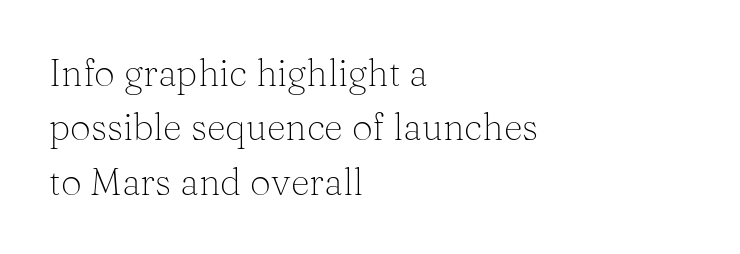
Each line starts at the same left margin while the right side varies. Stroke mass is kept to a normal reading level or below. Standard letterfit; no display-style spreading of the glyphs. The passage shown is typed in a proportional face where columns would drift.
